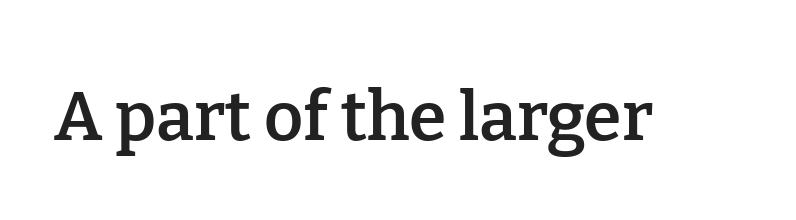
Q: Is the text bold? A: Semi-bold.
Q: Is the text italic (slanted)? A: No, it is upright.
Q: Is the typeface a serif or a sans-serif typeface? A: Serif.
Q: Is the text underlined? A: No.
Q: Is the spacing between letters normal or unusually wide? A: Normal.
Q: Width (condensed, normal, or wide)? A: Normal.
Q: Stroke contrast? A: Low.
Q: x-height? A: Medium.
Q: Monospaced? A: No.
